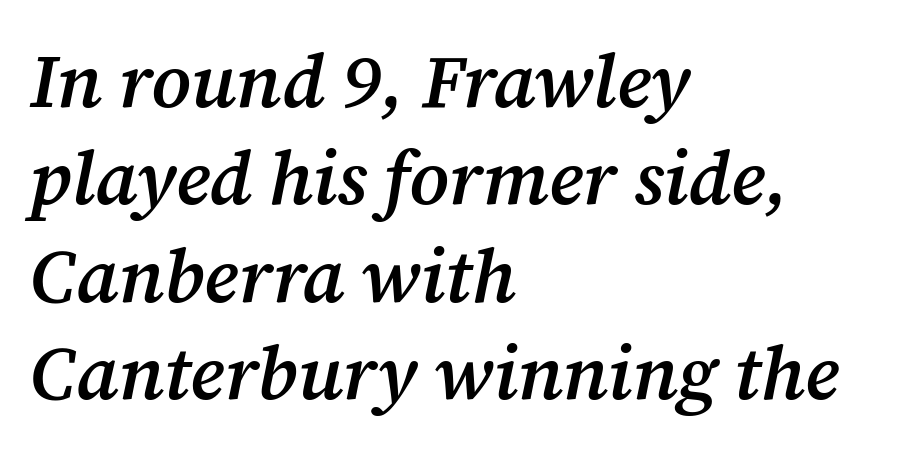
The image shows 75 px semibold serif type, italic (leaning right); set left-aligned, normal line spacing (1.3x), normal letter spacing, not underlined; medium stroke contrast and a medium x-height.
